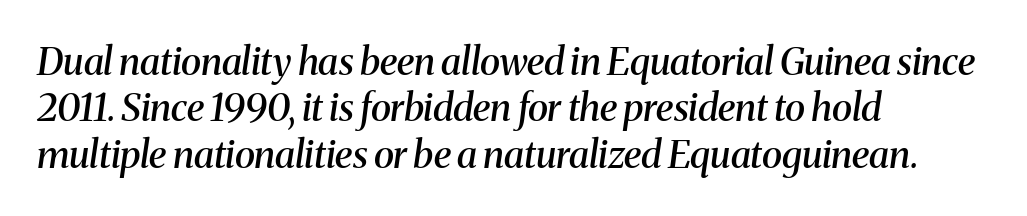
{"serif": "yes", "italic": "yes", "lean": "right", "slant_degrees": 8, "bold": "semi", "weight": "semibold", "width": "normal", "stroke_contrast": "medium", "x_height": "medium", "monospaced": "no", "underline": "no", "align": "left", "line_spacing_ratio": 1.22, "letter_spacing": "normal", "letter_spacing_em": 0.0, "glyph_px": 38}
